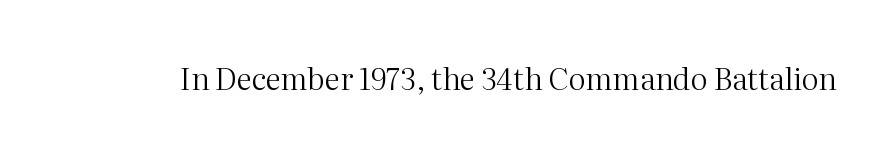
{"serif": "yes", "italic": "no", "bold": "no", "weight": "regular", "width": "normal", "stroke_contrast": "medium", "x_height": "medium", "monospaced": "no", "underline": "no", "letter_spacing": "normal", "letter_spacing_em": 0.0, "glyph_px": 30}
